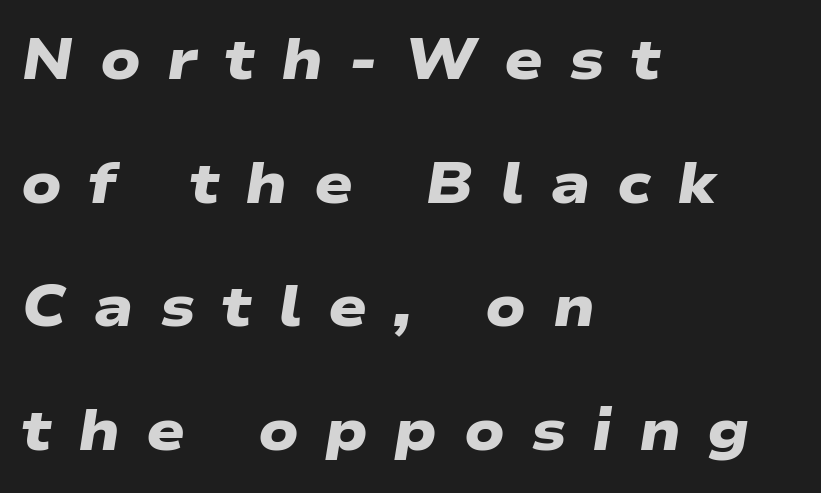
Glance below the letters and you will spot only blank space. Every letter is thick-stroked: bold, no question. Each letter keeps its own natural width here, so spacing adapts to shape. You could only call the tracking loose — the letters float apart. Serif or sans? Sans — the stroke terminals are bare. Baseline-to-baseline distance is far greater than the letter height.
